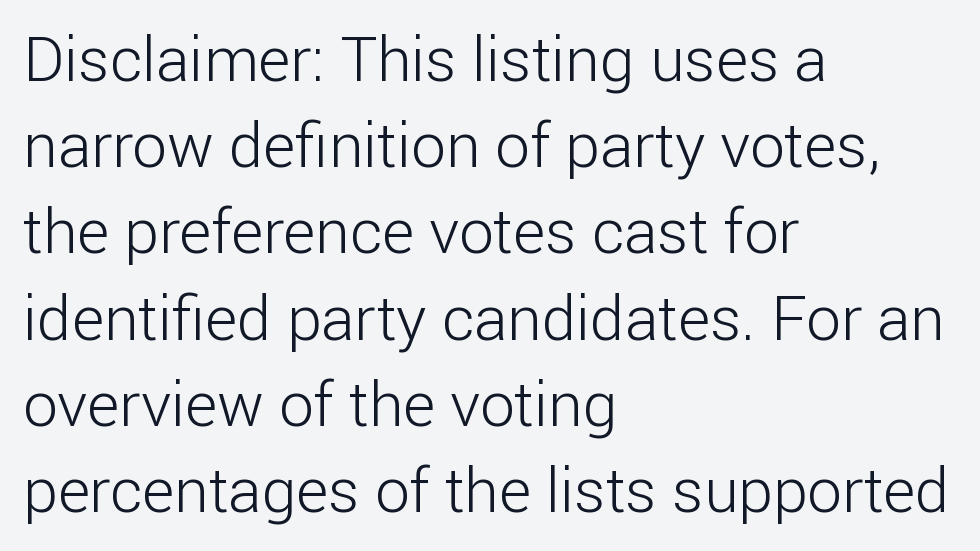
The image shows 62 px light sans-serif type, upright; set left-aligned, normal line spacing (1.39x), normal letter spacing, not underlined; low stroke contrast and a medium x-height.
